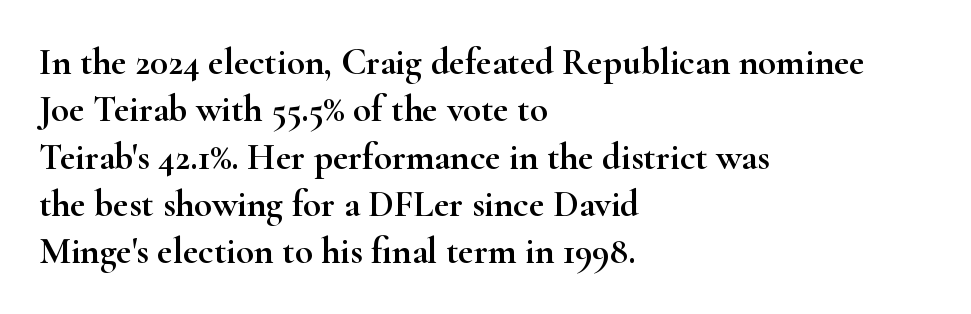
Nope, not italic — everything's standing straight. The letterforms sit shoulder to shoulder at normal distance. What kind of face is this? One with serifs. The area under the type is left untouched.
